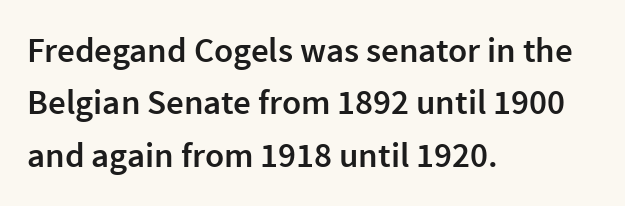
{"serif": "no", "italic": "no", "bold": "semi", "weight": "semibold", "width": "normal", "stroke_contrast": "low", "x_height": "medium", "monospaced": "no", "underline": "no", "align": "left", "line_spacing": "normal", "line_spacing_ratio": 1.5, "letter_spacing": "normal", "letter_spacing_em": 0.0, "glyph_px": 35}
